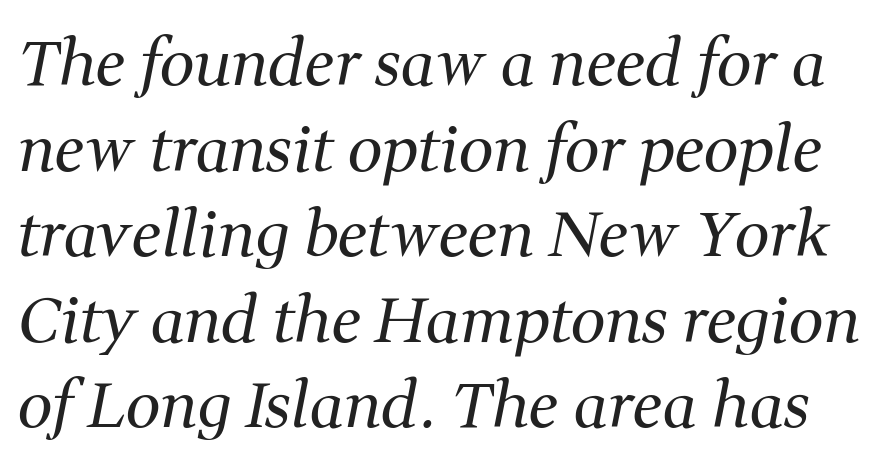
Q: Is the text bold? A: No.
Q: Is the text italic (slanted)? A: Yes, it leans right by about 11 degrees.
Q: Is the typeface a serif or a sans-serif typeface? A: Serif.
Q: Is the text underlined? A: No.
Q: Is the spacing between letters normal or unusually wide? A: Normal.
Q: Is the spacing between lines tight, normal or loose? A: Normal.
Q: Width (condensed, normal, or wide)? A: Normal.
Q: Stroke contrast? A: Medium.
Q: x-height? A: Medium.
Q: Monospaced? A: No.
